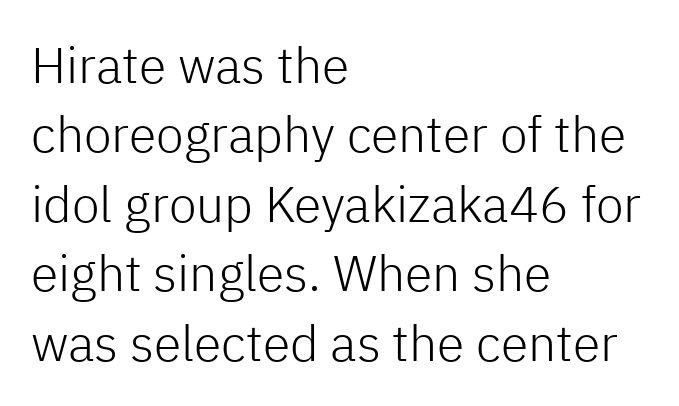
A clean baseline with only descenders dipping below it. Quick note: interline space is typical. The paragraph has a hard left edge and a soft right edge. Tracking here is standard; glyphs follow each other at the usual distance. Each letter keeps its own natural width here, so spacing adapts to shape.
